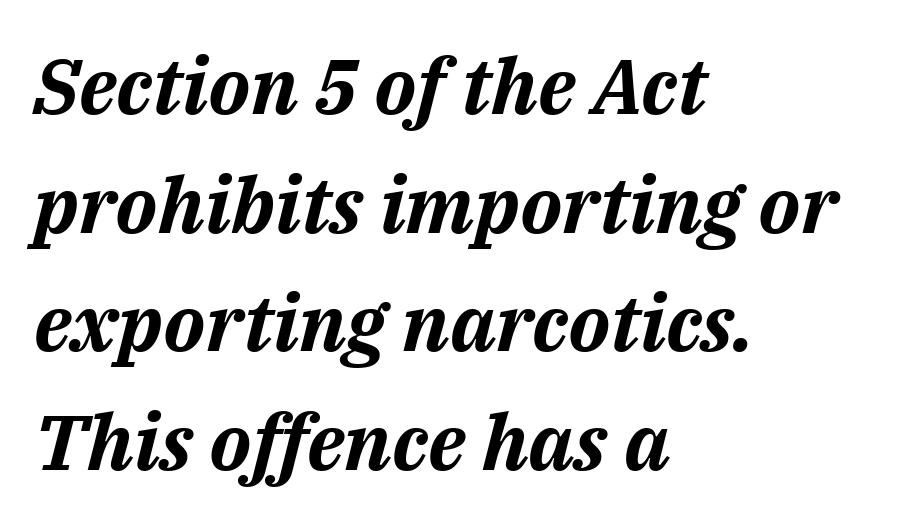
{"italic": "yes", "lean": "right", "slant_degrees": 14, "bold": "yes", "weight": "bold", "width": "normal", "stroke_contrast": "medium", "x_height": "medium", "monospaced": "no", "underline": "no", "align": "left", "line_spacing": "normal", "line_spacing_ratio": 1.52, "letter_spacing": "normal", "letter_spacing_em": 0.0, "glyph_px": 78}
